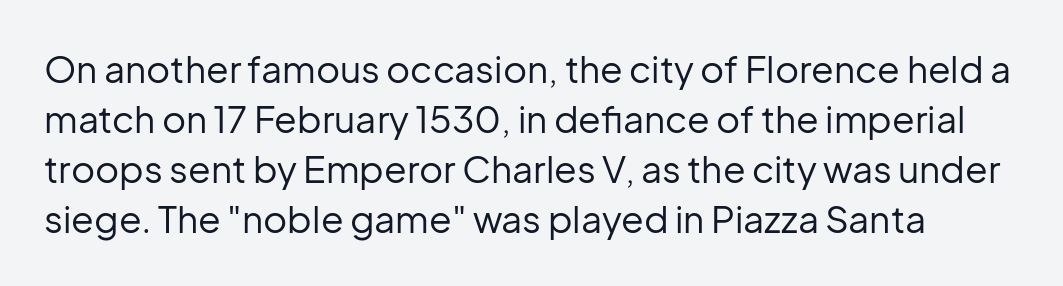
The type sits square on the baseline with zero lean. This is not heavy type; no bold has been used. The glyphs in this specimen are sans serif. Look at the tracking — it's just the regular setting, nothing added. The foot of each line stays bare and open. This sample keeps an unexceptional amount of space between lines.
